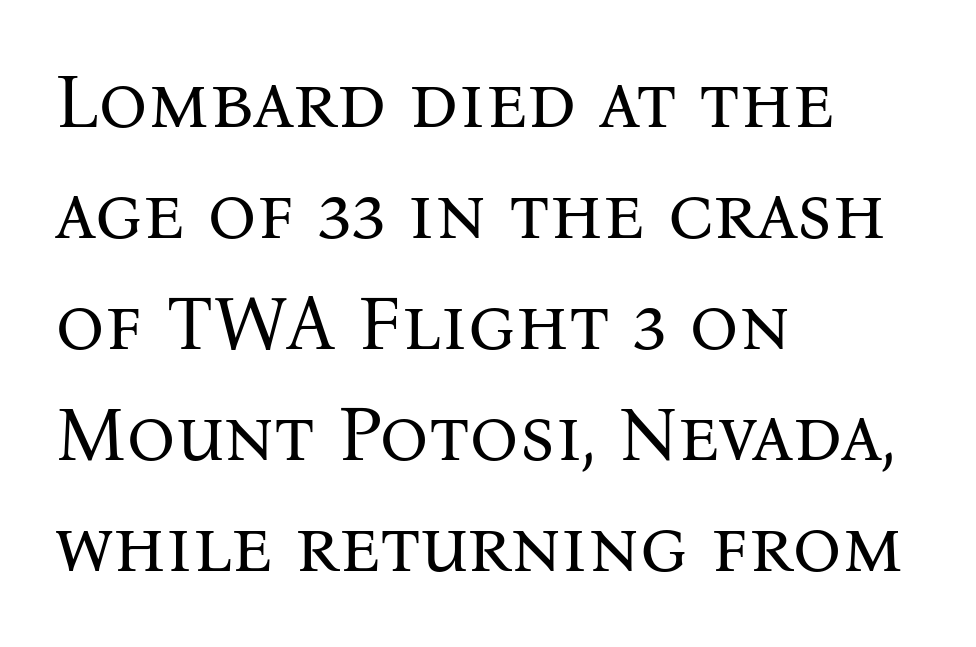
Has an underline been added? It has not. The letters sit at their default tracking, neither squeezed nor spread. Nope, not italic — everything's standing straight. Here the designer chose a conventional face with non-uniform glyph widths.
